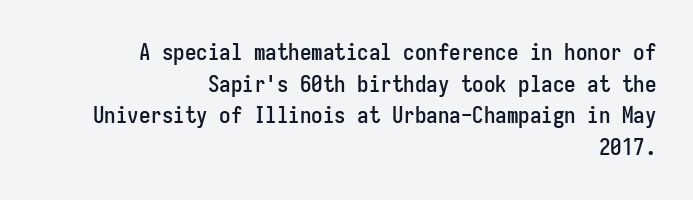
In CSS terms this would be text-align: right. Notice how the stems are strictly vertical — no italics here. The block of text has a typical density, with ordinary space between rows. Students, note that the glyphs here touch the page at normal intervals.
